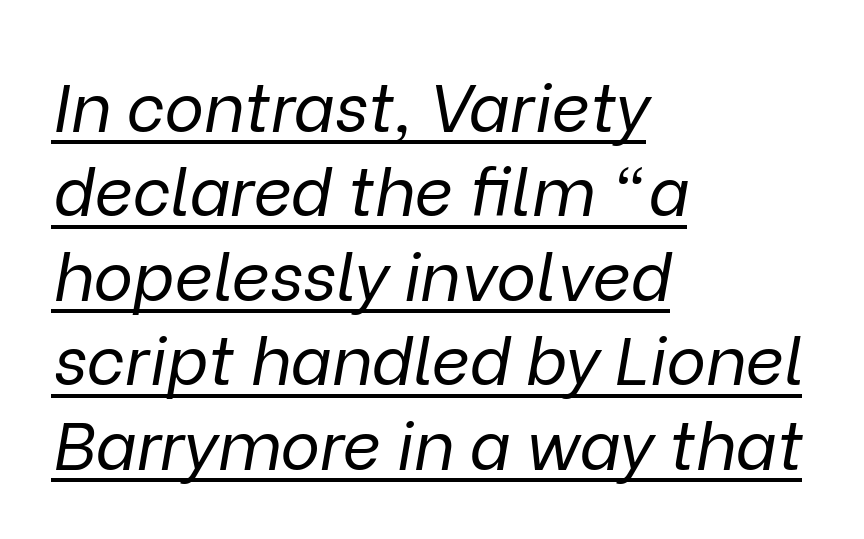
Q: Is the text bold? A: No.
Q: Is the text italic (slanted)? A: Yes, it leans right by about 9 degrees.
Q: Is the text underlined? A: Yes.
Q: How is the paragraph aligned? A: Left-aligned.
Q: Is the spacing between letters normal or unusually wide? A: Normal.
Q: Is the spacing between lines tight, normal or loose? A: Normal.
Q: Width (condensed, normal, or wide)? A: Normal.
Q: Stroke contrast? A: Low.
Q: x-height? A: Medium.
Q: Monospaced? A: No.
